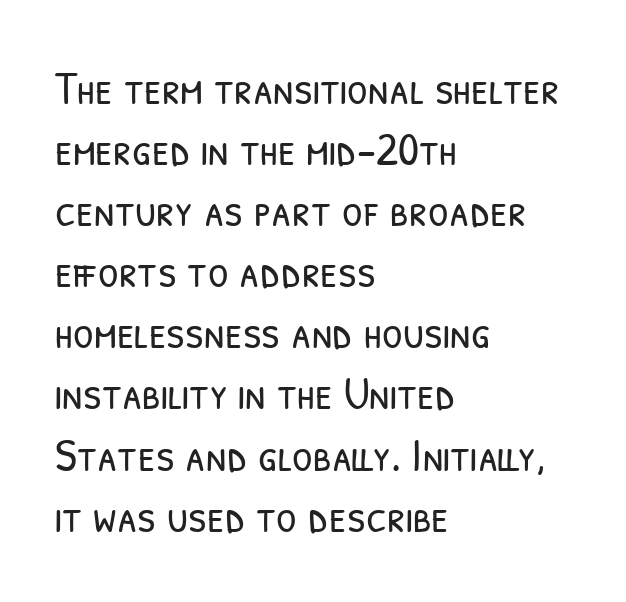
The image shows 47 px light, condensed sans-serif type; set left-aligned, normal line spacing (1.3x), normal letter spacing, not underlined; low stroke contrast and a medium x-height.
